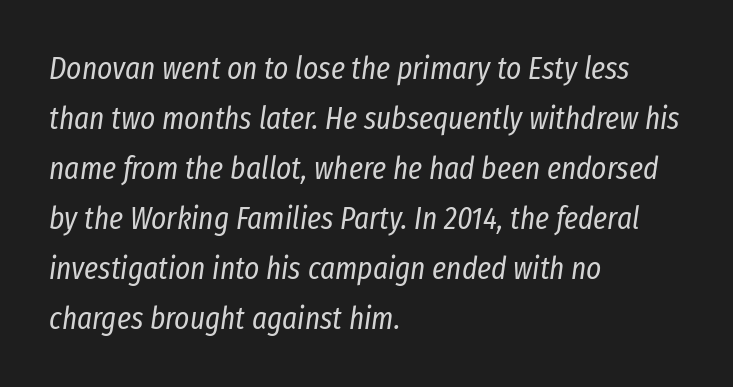
The image shows 32 px regular-weight, condensed type, italic (leaning right); set left-aligned, normal line spacing (1.56x), normal letter spacing, not underlined; low stroke contrast and a medium x-height.
